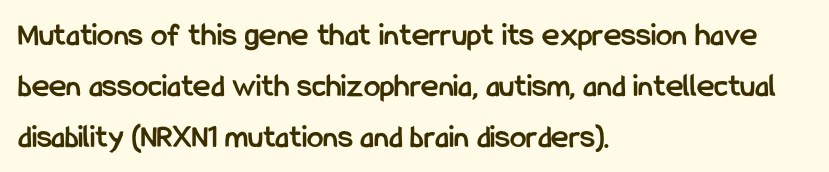
{"serif": "no", "italic": "no", "bold": "yes", "weight": "semibold", "width": "condensed", "stroke_contrast": "low", "x_height": "medium", "monospaced": "no", "underline": "no", "align": "left", "line_spacing": "normal", "line_spacing_ratio": 1.54, "letter_spacing": "normal", "letter_spacing_em": 0.0, "glyph_px": 33}
